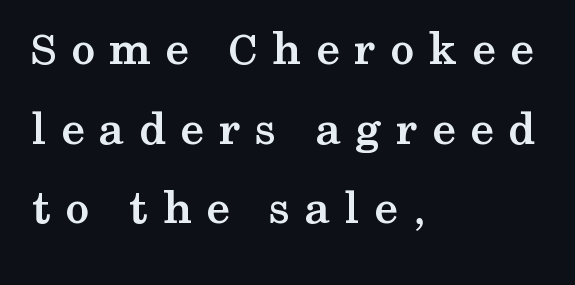
{"serif": "yes", "italic": "no", "bold": "yes", "weight": "semibold", "width": "wide", "stroke_contrast": "medium", "x_height": "medium", "monospaced": "no", "underline": "no", "align": "left", "line_spacing": "normal", "line_spacing_ratio": 1.66, "letter_spacing": "wide", "letter_spacing_em": 0.3, "glyph_px": 48}
